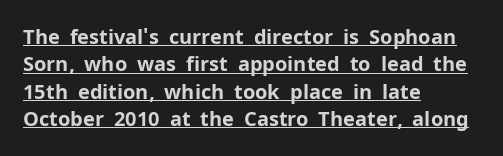
Q: Is the text bold? A: Yes.
Q: Is the text italic (slanted)? A: No, it is upright.
Q: Is the text underlined? A: Yes.
Q: How is the paragraph aligned? A: Left-aligned.
Q: Is the spacing between letters normal or unusually wide? A: Normal.
Q: Is the spacing between lines tight, normal or loose? A: Normal.
